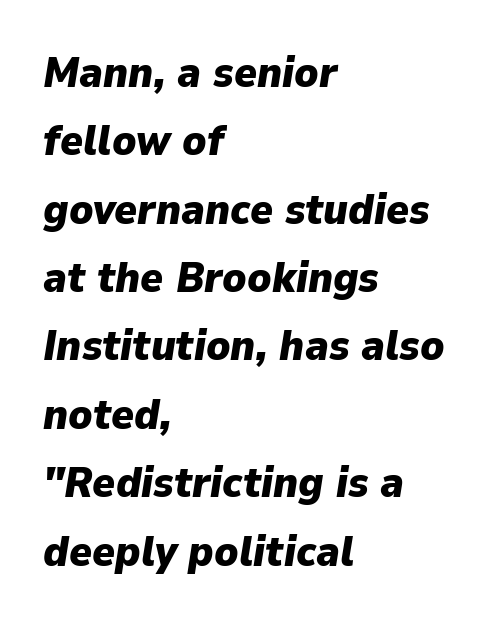
Q: Is the text bold? A: Yes.
Q: Is the text italic (slanted)? A: Yes, it leans right by about 9 degrees.
Q: Is the text underlined? A: No.
Q: How is the paragraph aligned? A: Left-aligned.
Q: Is the spacing between letters normal or unusually wide? A: Normal.
Q: Is the spacing between lines tight, normal or loose? A: Normal.
Q: Width (condensed, normal, or wide)? A: Normal.
Q: Stroke contrast? A: Low.
Q: x-height? A: Medium.
Q: Monospaced? A: No.
